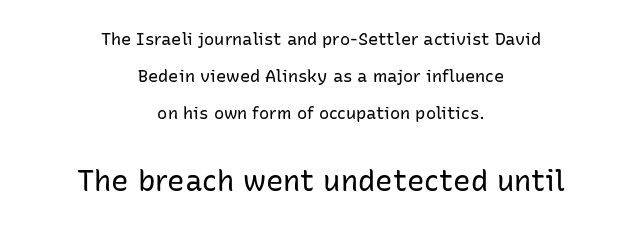
{"serif": "no", "italic": "no", "bold": "no", "weight": "regular", "width": "normal", "stroke_contrast": "low", "x_height": "medium", "monospaced": "no", "underline": "no", "align": "center", "line_spacing": "loose", "line_spacing_ratio": 2.19, "letter_spacing": "normal", "letter_spacing_em": 0.0, "larger_block": "second", "size_ratio": 1.71, "glyph_px": 29}
